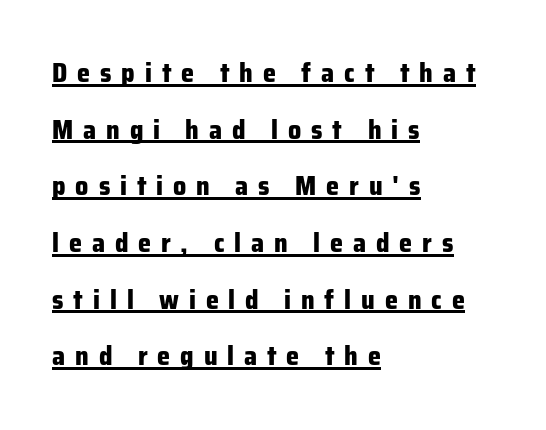
The image shows 26 px bold type, upright; set left-aligned, loose line spacing (2.18x), unusually wide letter spacing (+0.38 em), underlined.
